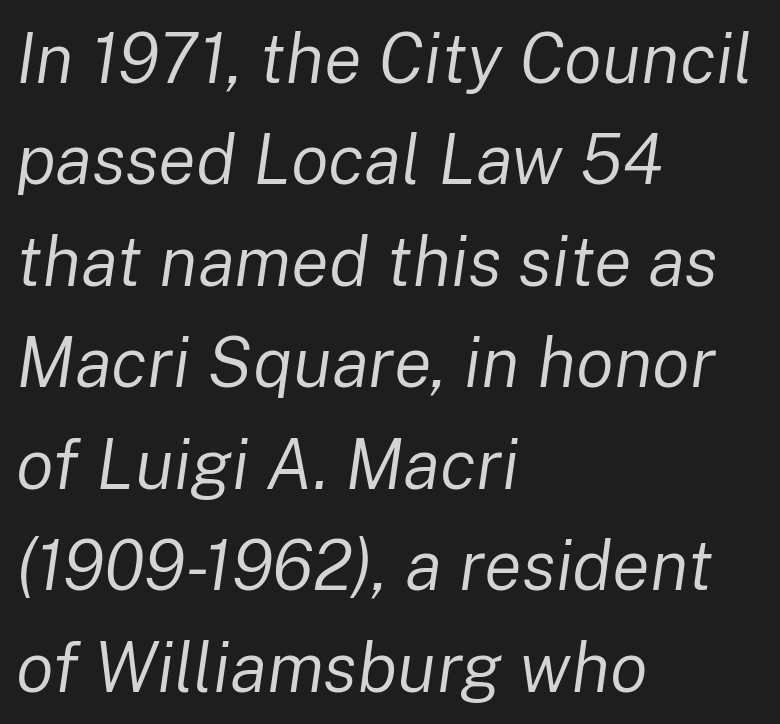
Q: Is the text bold? A: No.
Q: Is the text italic (slanted)? A: Yes, it leans right by about 8 degrees.
Q: Is the text underlined? A: No.
Q: How is the paragraph aligned? A: Left-aligned.
Q: Is the spacing between letters normal or unusually wide? A: Normal.
Q: Is the spacing between lines tight, normal or loose? A: Normal.
Q: Width (condensed, normal, or wide)? A: Normal.
Q: Stroke contrast? A: Low.
Q: x-height? A: Medium.
Q: Monospaced? A: No.
